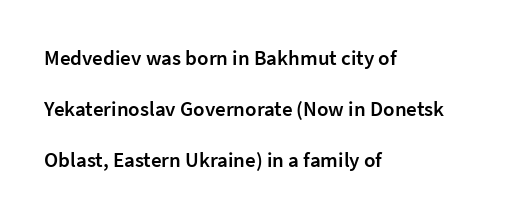
Underlining? Definitely not there. All the whitespace from short lines collects on the right. This is the regular roman posture of the typeface. Nobody touched the tracking dial on this one. How would I describe the line gaps? Wide and relaxed. Stroke thickness is moderately raised; the sample reads as semibold.
